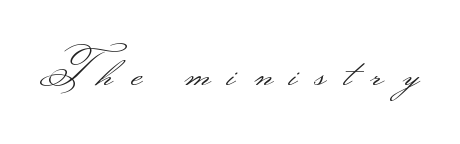
The image shows 44 px light, wide sans-serif type; set unusually wide letter spacing (+0.41 em), not underlined; medium stroke contrast.
